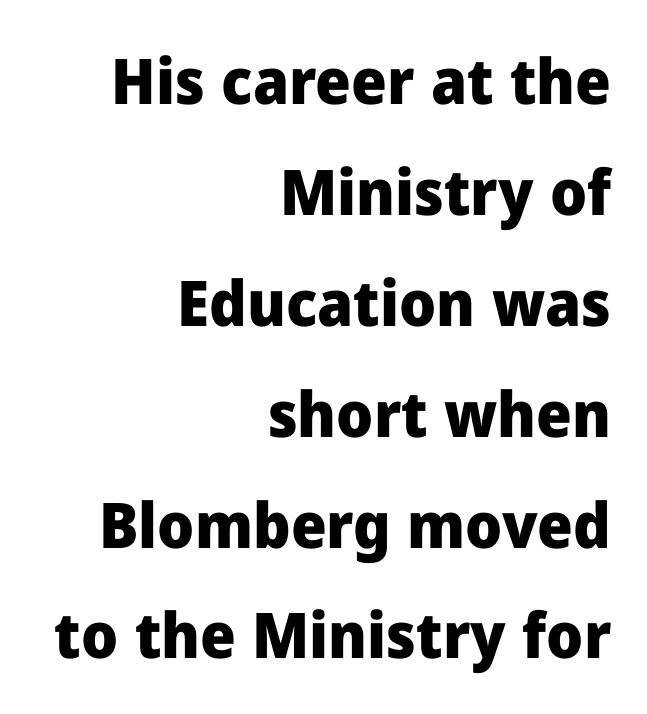
Q: Is the text bold? A: Yes.
Q: Is the text italic (slanted)? A: No, it is upright.
Q: Is the typeface a serif or a sans-serif typeface? A: Sans-serif.
Q: Is the text underlined? A: No.
Q: How is the paragraph aligned? A: Right-aligned.
Q: Is the spacing between letters normal or unusually wide? A: Normal.
Q: Width (condensed, normal, or wide)? A: Normal.
Q: Stroke contrast? A: Low.
Q: x-height? A: Medium.
Q: Monospaced? A: No.
